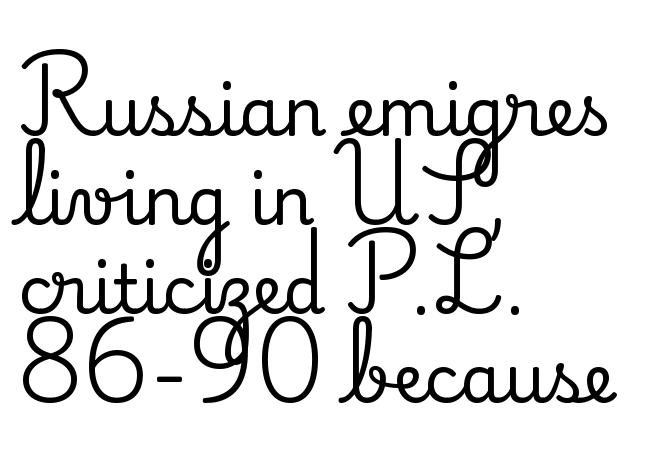
The image shows 67 px serif type, upright; set left-aligned, normal line spacing (1.33x), normal letter spacing, not underlined; medium stroke contrast and a small x-height.
